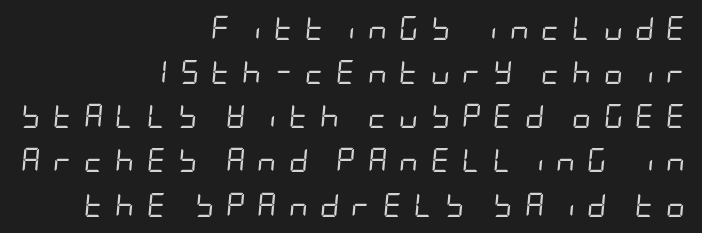
Descenders hang freely into open space. The lettering tilts uniformly, giving the passage an italic look. Heaviness? Minimal to ordinary, like unemphasized prose. Compared with typical body copy, the letter spacing here is much looser. Where is the straight margin? On the right.
